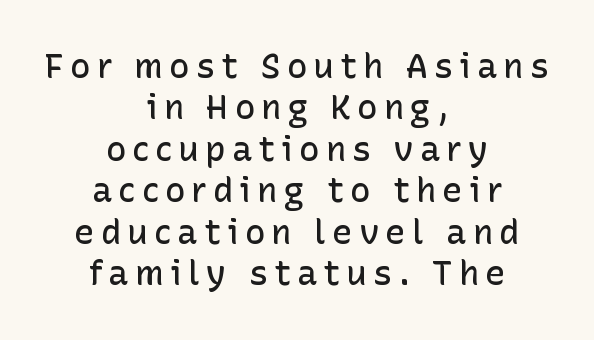
Q: Is the text bold? A: Semi-bold.
Q: Is the text italic (slanted)? A: No, it is upright.
Q: Is the typeface a serif or a sans-serif typeface? A: Sans-serif.
Q: Is the text underlined? A: No.
Q: How is the paragraph aligned? A: Centered.
Q: Width (condensed, normal, or wide)? A: Normal.
Q: Stroke contrast? A: Low.
Q: x-height? A: Medium.
Q: Monospaced? A: No.
